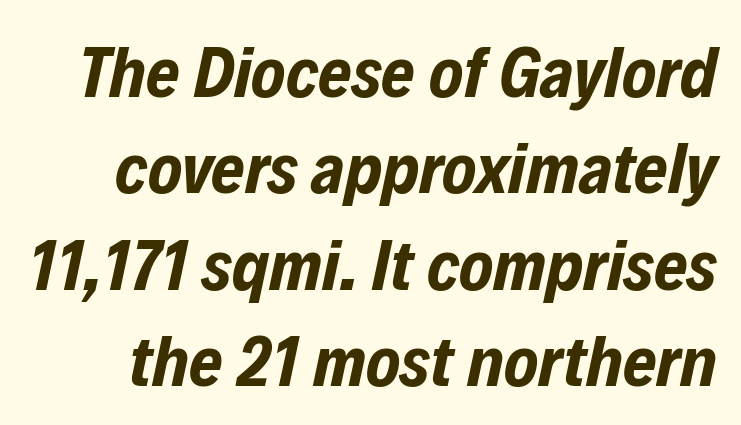
The image shows 72 px bold, condensed type, italic (leaning right); set normal line spacing (1.34x), normal letter spacing, not underlined; low stroke contrast and a medium x-height.
